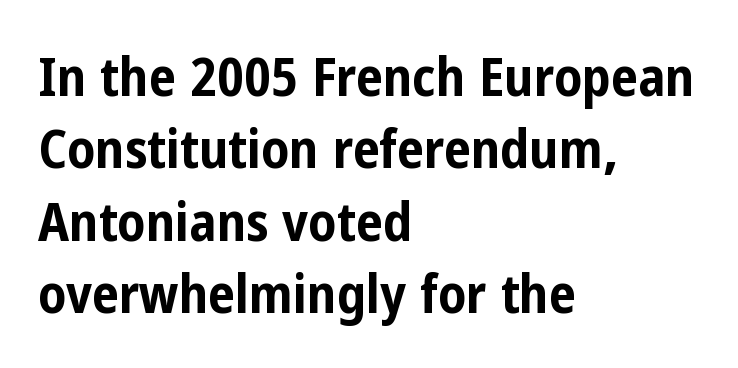
Q: Is the text bold? A: Yes.
Q: Is the text italic (slanted)? A: No, it is upright.
Q: Is the typeface a serif or a sans-serif typeface? A: Sans-serif.
Q: Is the text underlined? A: No.
Q: How is the paragraph aligned? A: Left-aligned.
Q: Is the spacing between letters normal or unusually wide? A: Normal.
Q: Is the spacing between lines tight, normal or loose? A: Normal.
Q: Width (condensed, normal, or wide)? A: Condensed.
Q: Stroke contrast? A: Low.
Q: x-height? A: Medium.
Q: Monospaced? A: No.
